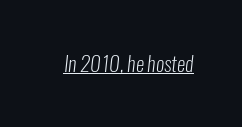
Q: Is the text bold? A: No.
Q: Is the text underlined? A: Yes.
Q: Is the spacing between letters normal or unusually wide? A: Normal.
